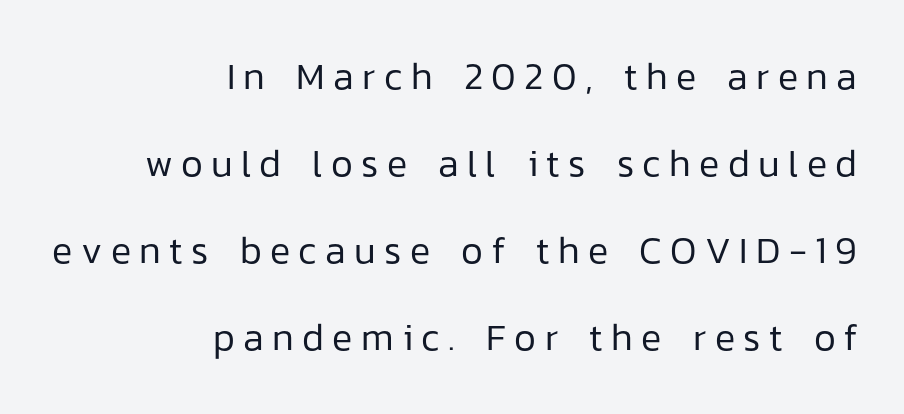
The image shows 38 px regular-weight sans-serif type, upright; set right-aligned, loose line spacing (2.29x), unusually wide letter spacing (+0.22 em), not underlined; low stroke contrast and a medium x-height.
